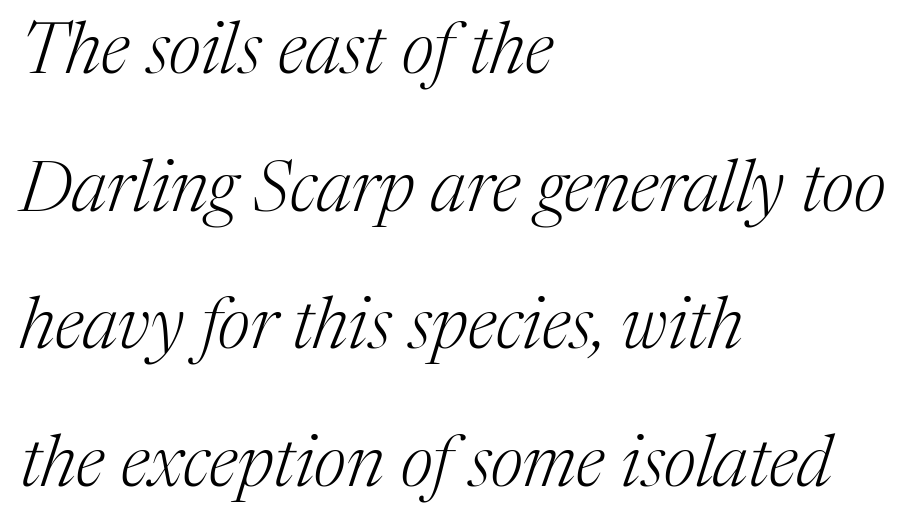
The image shows 72 px light serif type, italic (leaning right); set left-aligned, loose line spacing (1.91x), normal letter spacing, not underlined; medium stroke contrast and a medium x-height.
